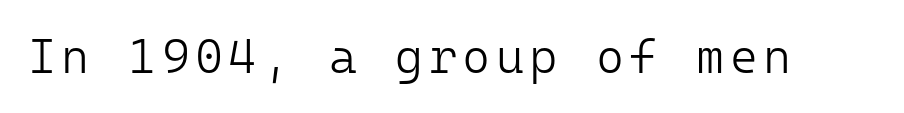
Q: Is the text bold? A: No.
Q: Is the text italic (slanted)? A: No, it is upright.
Q: Is the typeface a serif or a sans-serif typeface? A: Sans-serif.
Q: Is the text underlined? A: No.
Q: Width (condensed, normal, or wide)? A: Normal.
Q: Stroke contrast? A: Low.
Q: x-height? A: Medium.
Q: Monospaced? A: Yes.
